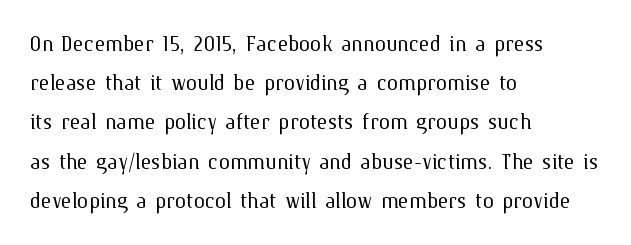
Q: Is the text bold? A: No.
Q: Is the text italic (slanted)? A: No, it is upright.
Q: Is the text underlined? A: No.
Q: How is the paragraph aligned? A: Left-aligned.
Q: Is the spacing between letters normal or unusually wide? A: Normal.
Q: Is the spacing between lines tight, normal or loose? A: Normal.
Q: Width (condensed, normal, or wide)? A: Normal.
Q: Stroke contrast? A: Medium.
Q: x-height? A: Medium.
Q: Monospaced? A: No.
